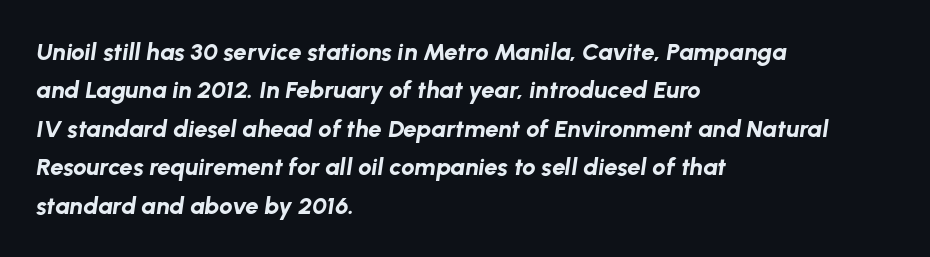
The image shows 24 px bold type, italic (leaning right); set left-aligned, normal line spacing (1.6x), normal letter spacing, not underlined.
